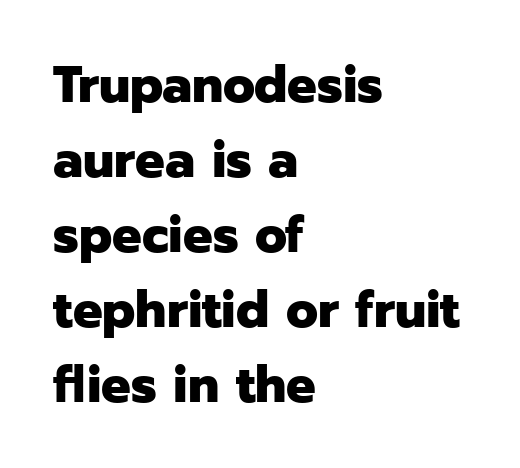
Q: Is the text bold? A: Yes.
Q: Is the text italic (slanted)? A: No, it is upright.
Q: Is the typeface a serif or a sans-serif typeface? A: Sans-serif.
Q: Is the text underlined? A: No.
Q: How is the paragraph aligned? A: Left-aligned.
Q: Is the spacing between letters normal or unusually wide? A: Normal.
Q: Is the spacing between lines tight, normal or loose? A: Normal.
Q: Width (condensed, normal, or wide)? A: Normal.
Q: Stroke contrast? A: Low.
Q: x-height? A: Medium.
Q: Monospaced? A: No.
